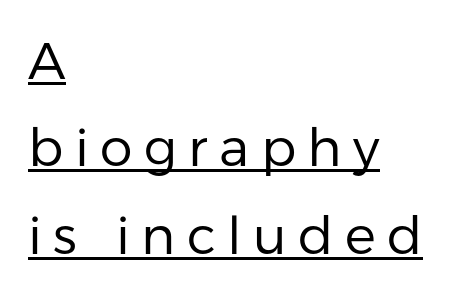
{"serif": "no", "italic": "no", "bold": "no", "weight": "regular", "width": "normal", "stroke_contrast": "low", "x_height": "medium", "monospaced": "no", "underline": "yes", "align": "left", "line_spacing": "normal", "line_spacing_ratio": 1.68, "letter_spacing": "wide", "letter_spacing_em": 0.22, "glyph_px": 52}
